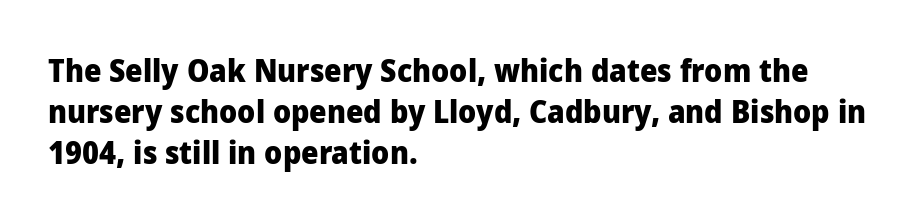
Heft: maximum for text — a bold. The letters stand upright; this is a roman face. Does extra space separate the letters? No, they use regular spacing. In terms of leading, this rendering sits right in the middle. Descenders hang freely into open space. Horizontal alignment here is leftward, the default for most running prose.
